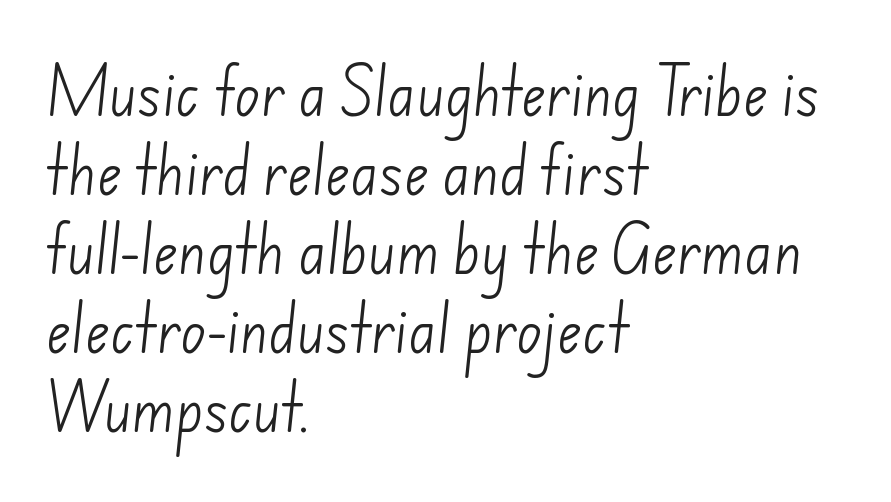
Q: Is the text bold? A: No.
Q: Is the typeface a serif or a sans-serif typeface? A: Sans-serif.
Q: Is the text underlined? A: No.
Q: How is the paragraph aligned? A: Left-aligned.
Q: Is the spacing between letters normal or unusually wide? A: Normal.
Q: Is the spacing between lines tight, normal or loose? A: Normal.
Q: Width (condensed, normal, or wide)? A: Normal.
Q: Stroke contrast? A: Low.
Q: x-height? A: Small.
Q: Monospaced? A: No.
